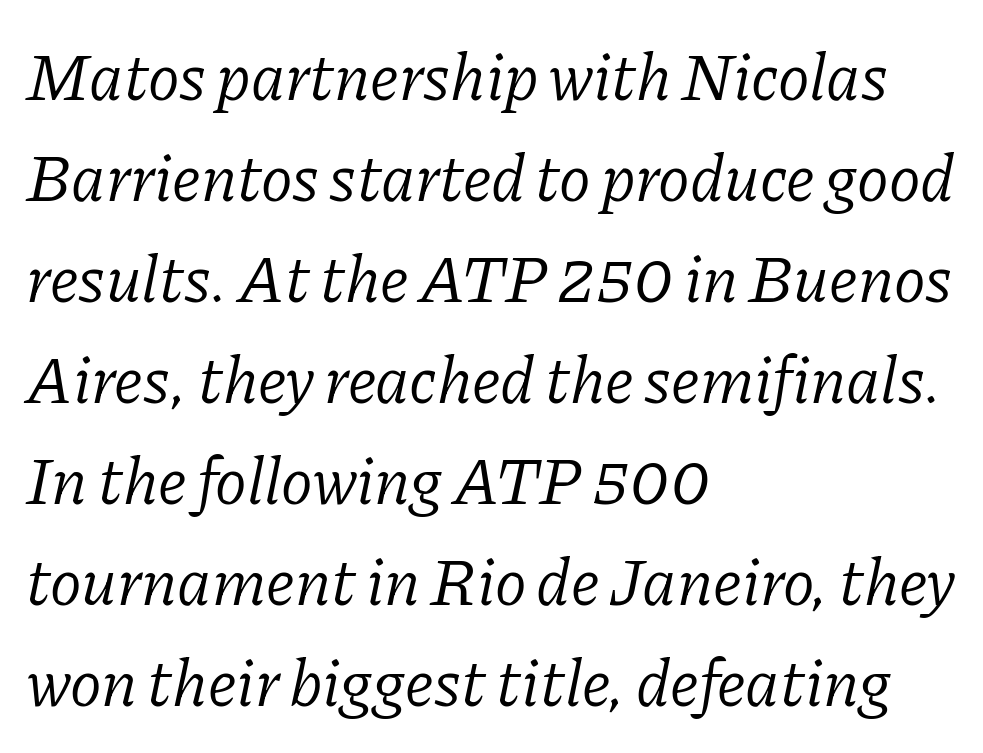
This rendering uses left alignment, leaving the right contour irregular. The lines sit at an ordinary, default distance from one another. Weight class: somewhere from thin through regular. Every character sits at an angle, as italics do. How are the letters spaced? Ordinarily, with no added tracking. To sum up the face: it has serifs.
